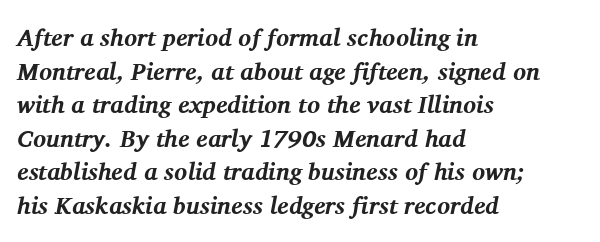
The image shows 24 px bold type, italic (leaning right); set left-aligned, normal line spacing (1.4x), normal letter spacing, not underlined.
